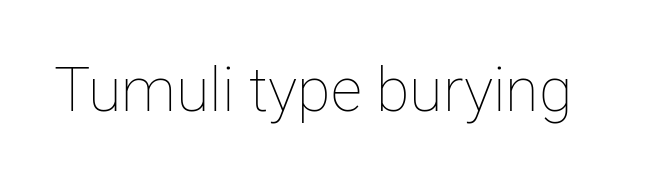
{"italic": "no", "bold": "no", "weight": "thin", "width": "normal", "stroke_contrast": "low", "x_height": "medium", "monospaced": "no", "underline": "no", "letter_spacing": "normal", "letter_spacing_em": 0.0, "glyph_px": 61}
